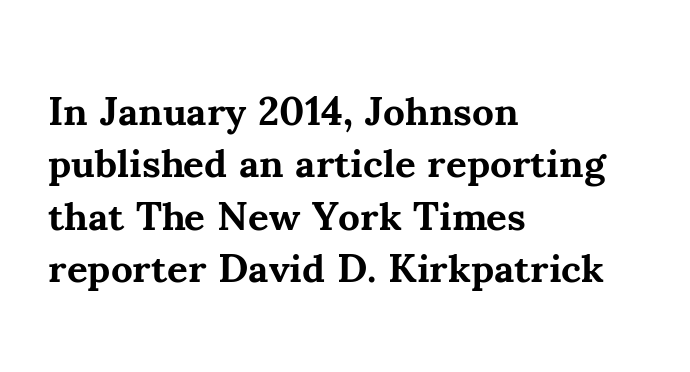
Proportional: the letters do not fall into vertical columns. Which margin do the lines hug? The left one — the right edge is uneven. Tracking value appears to be zero — textbook default spacing. The area under the type is left untouched.
